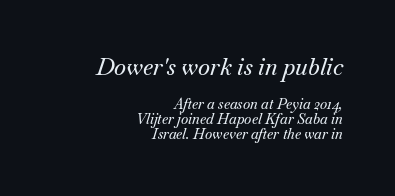
The image shows 23 px text type, italic (leaning right); set right-aligned, tight line spacing (1.07x), normal letter spacing, not underlined; the first (top) block is 1.64x larger.
